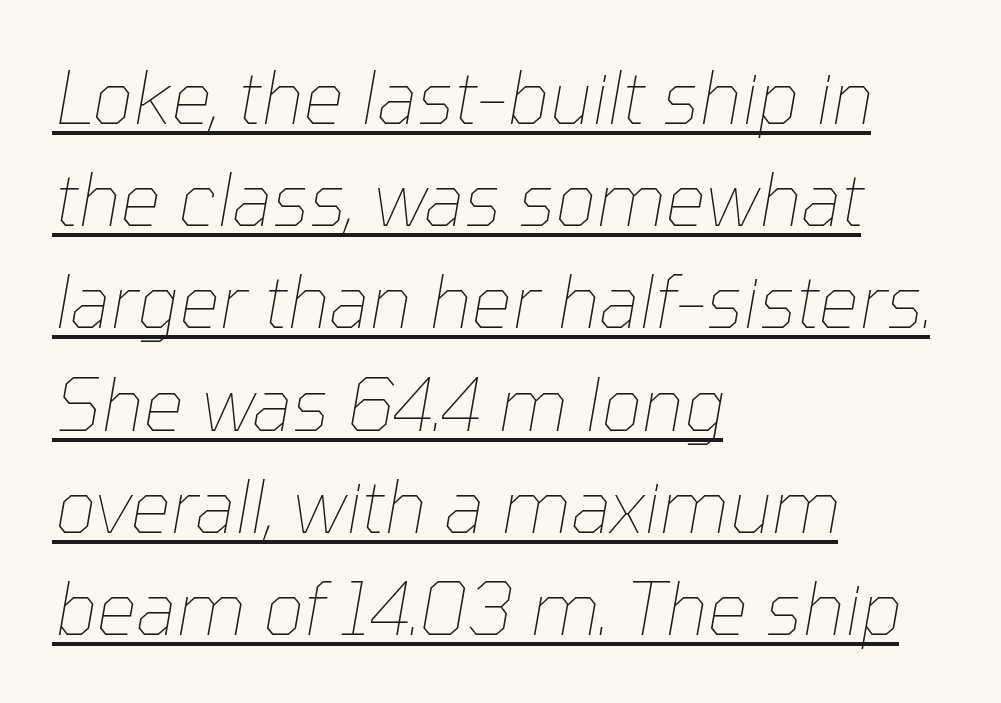
Q: Is the text bold? A: No.
Q: Is the text italic (slanted)? A: Yes, it leans right by about 10 degrees.
Q: Is the text underlined? A: Yes.
Q: How is the paragraph aligned? A: Left-aligned.
Q: Is the spacing between letters normal or unusually wide? A: Normal.
Q: Is the spacing between lines tight, normal or loose? A: Normal.
Q: Width (condensed, normal, or wide)? A: Normal.
Q: Stroke contrast? A: Low.
Q: x-height? A: Medium.
Q: Monospaced? A: No.
